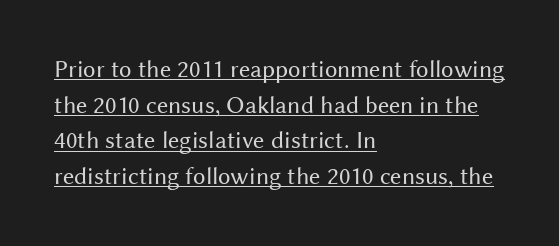
The strokes carry an ordinary text weight at most. Notice how a bar underscores the lettering throughout. The rendering keeps characters at their native spacing. Italic? Not at all — the glyphs are vertical. Regular leading. Horizontal alignment here is leftward, the default for most running prose.
